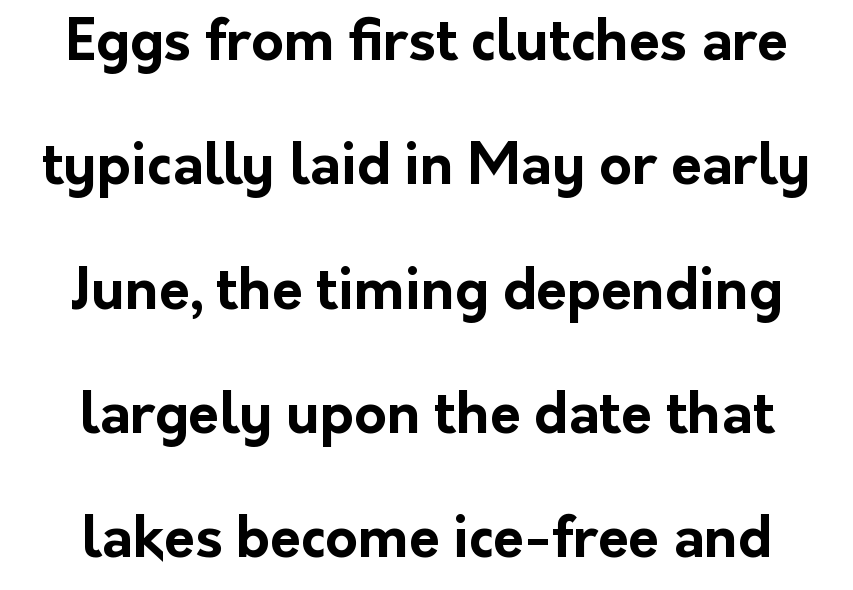
The image shows 56 px bold sans-serif type, upright; set loose line spacing (2.22x), normal letter spacing, not underlined; low stroke contrast and a medium x-height.
